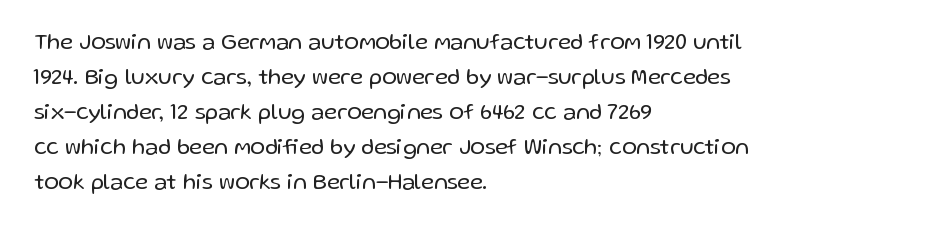
Every stem runs plumb, perpendicular to the baseline. Ink coverage per letter is moderate at most. Does extra space separate the letters? No, they use regular spacing. Line starts are locked; line ends wander. If you measured baseline to baseline, you'd find a middling distance.
